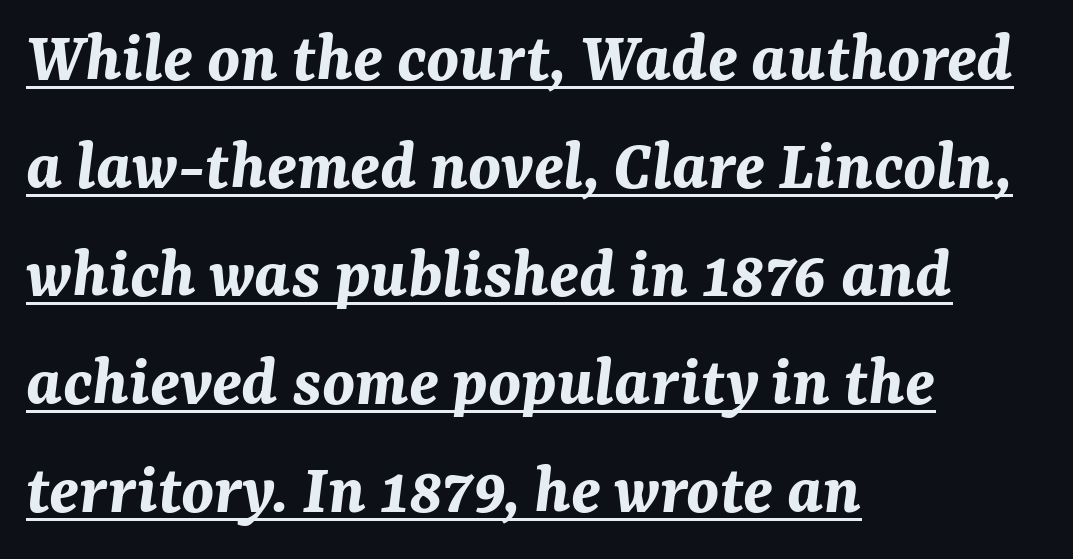
{"italic": "yes", "lean": "right", "slant_degrees": 7, "bold": "yes", "weight": "bold", "width": "normal", "stroke_contrast": "medium", "x_height": "medium", "monospaced": "no", "underline": "yes", "align": "left", "line_spacing": "normal", "line_spacing_ratio": 1.48, "letter_spacing": "normal", "letter_spacing_em": 0.0, "glyph_px": 73}
